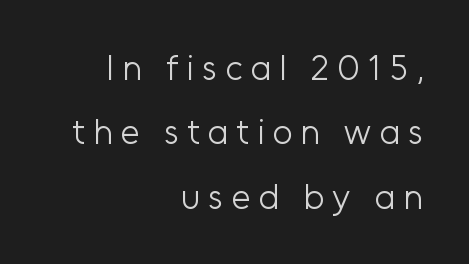
Q: Is the text bold? A: No.
Q: Is the text italic (slanted)? A: No, it is upright.
Q: Is the typeface a serif or a sans-serif typeface? A: Sans-serif.
Q: Is the text underlined? A: No.
Q: How is the paragraph aligned? A: Right-aligned.
Q: Is the spacing between letters normal or unusually wide? A: Unusually wide.
Q: Width (condensed, normal, or wide)? A: Normal.
Q: Stroke contrast? A: Low.
Q: x-height? A: Medium.
Q: Monospaced? A: No.
